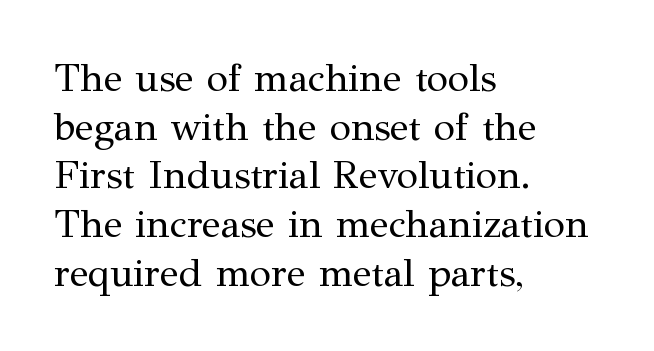
Q: Is the text bold? A: No.
Q: Is the text italic (slanted)? A: No, it is upright.
Q: Is the typeface a serif or a sans-serif typeface? A: Serif.
Q: Is the text underlined? A: No.
Q: How is the paragraph aligned? A: Left-aligned.
Q: Is the spacing between letters normal or unusually wide? A: Normal.
Q: Is the spacing between lines tight, normal or loose? A: Normal.
Q: Width (condensed, normal, or wide)? A: Normal.
Q: Stroke contrast? A: Medium.
Q: x-height? A: Medium.
Q: Monospaced? A: No.
